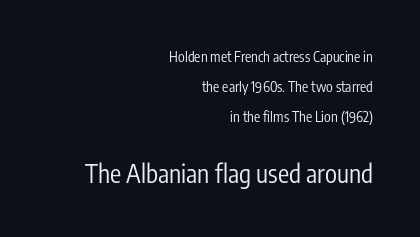
Q: Is the text bold? A: No.
Q: Is the text italic (slanted)? A: No, it is upright.
Q: Is the text underlined? A: No.
Q: How is the paragraph aligned? A: Right-aligned.
Q: Is the spacing between letters normal or unusually wide? A: Normal.
Q: Is the spacing between lines tight, normal or loose? A: Loose.
Q: Which block of text is set in a larger size, the first (top) or the second (bottom)? A: The second (bottom) one.
